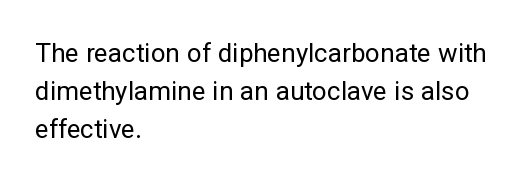
Visually the block forms a straight wall on the left and a jagged coastline on the right. Caption: standard tracking, unaltered. The type sits square on the baseline with zero lean. Weight: not bold — regular or lighter.
